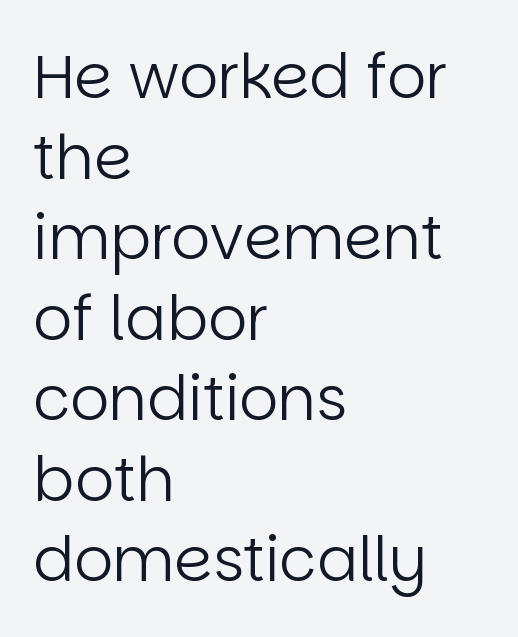
The image shows 61 px regular-weight sans-serif type, upright; set left-aligned, normal line spacing (1.32x), normal letter spacing, not underlined; low stroke contrast and a large x-height.
